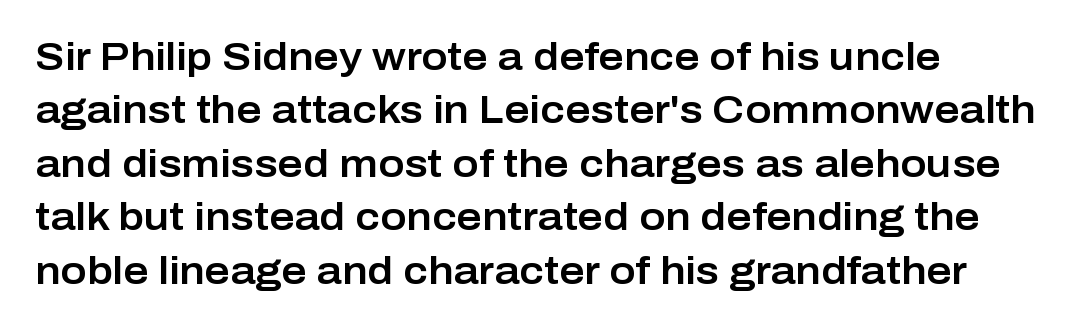
I'd call this a sans setting — the letters go barefoot. Notice how descenders clear the ascenders below comfortably — that's standard leading. Inter-character spacing is left at the font's built-in metrics. The glyphs are unaccompanied by any horizontal stroke below them.
